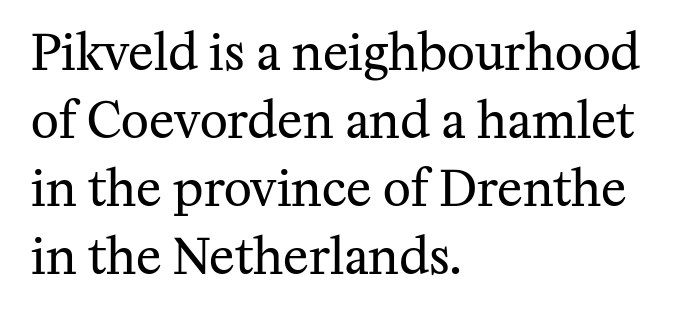
Check under the words: just untouched page. The letters stand straight up with perfectly vertical stems. Serifs: yes, visible at the terminals of the letterforms. Regarding leading, the lines here are spaced in the standard way. Think standard paragraph weight, or any step lighter than that. Horizontally, the lines are justified to the leading edge only.
